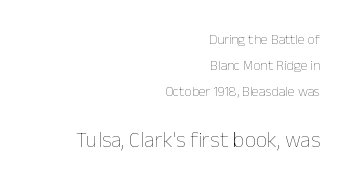
Where is the straight margin? On the right. Students, note that the glyphs here touch the page at normal intervals. Check the space under the baseline: it is left empty. Heft: none added — not bold. Does the lettering tilt? It doesn't — this is upright.
